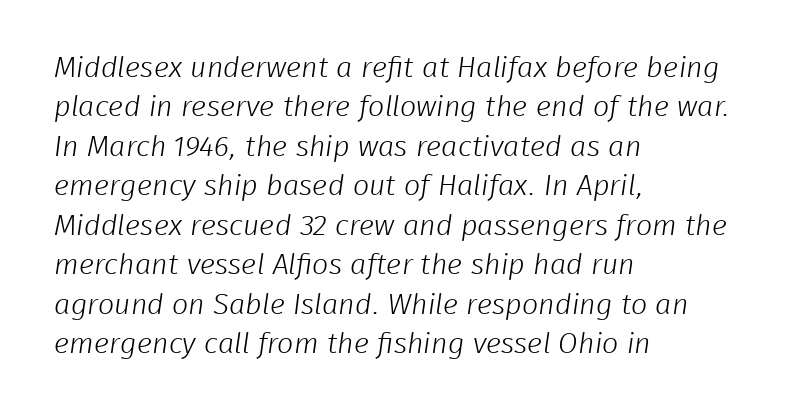
The image shows 29 px light sans-serif type; set left-aligned, normal line spacing (1.36x), normal letter spacing, not underlined; low stroke contrast and a medium x-height.
